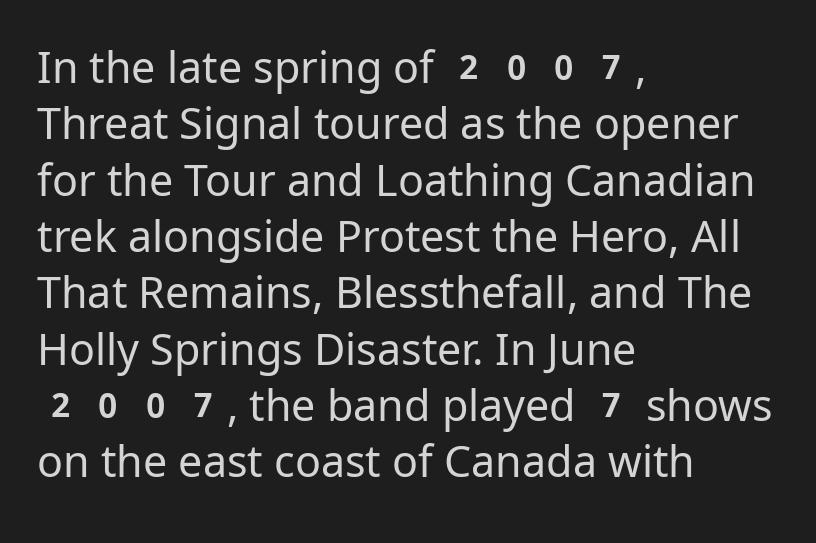
{"serif": "no", "italic": "no", "bold": "no", "weight": "regular", "width": "normal", "stroke_contrast": "low", "x_height": "medium", "monospaced": "no", "underline": "no", "align": "left", "line_spacing": "normal", "line_spacing_ratio": 1.31, "letter_spacing": "normal", "letter_spacing_em": 0.0, "glyph_px": 43}
